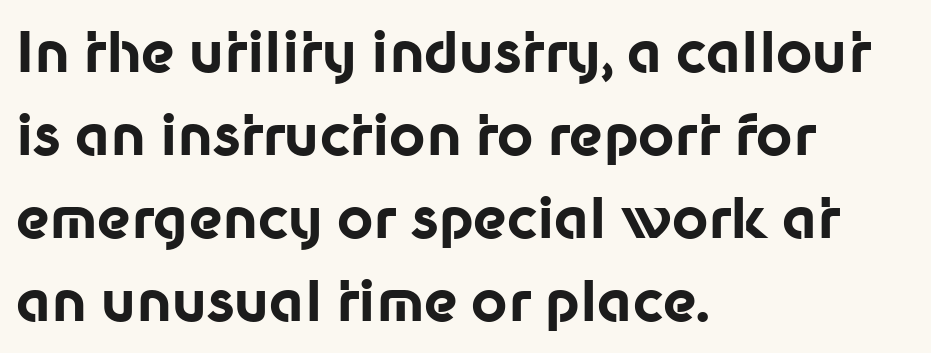
The image shows 56 px bold sans-serif type, upright; set left-aligned, normal line spacing (1.48x), normal letter spacing, not underlined; low stroke contrast and a medium x-height.
